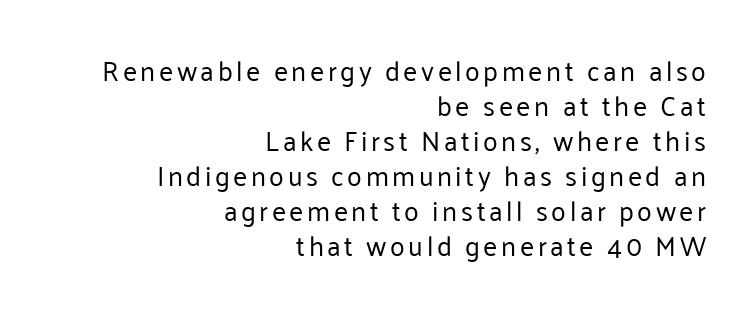
{"italic": "no", "bold": "no", "underline": "no", "align": "right", "line_spacing": "normal", "line_spacing_ratio": 1.3, "glyph_px": 27}
